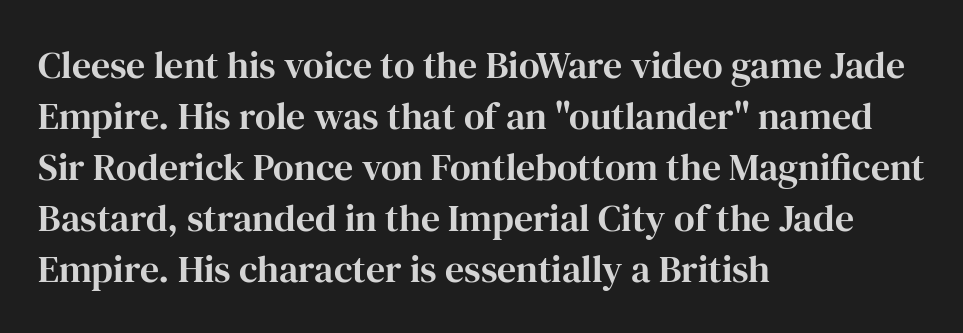
The rendering uses natural spacing where letterforms have individual widths. Italic? Not at all — the glyphs are vertical. Here the glyphs are tracked normally, forming tight word shapes. The area under the type is left untouched.
